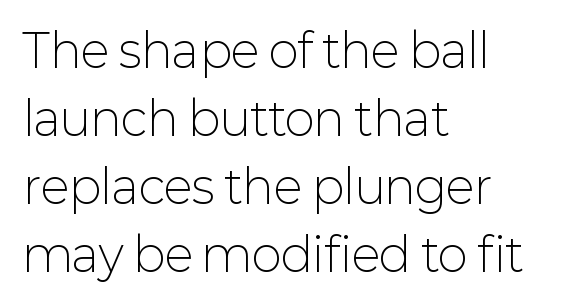
Students, note that the glyphs here touch the page at normal intervals. Posture: vertical. Font category for this specimen: sans-serif. Is this a fixed-width face? No — the glyphs have proportional, varying widths.
